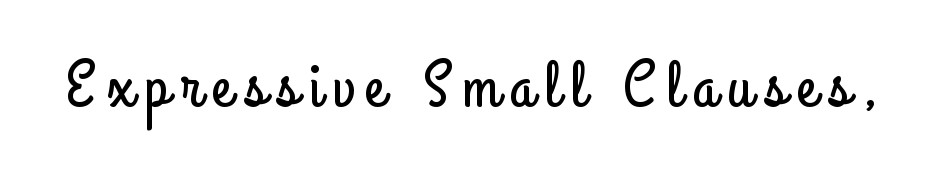
The space directly below the letters is spotless. Character widths vary here, with narrow letters taking less room than wide ones. Look at the bottom of the vertical strokes: they stop flat, with no serifs.
